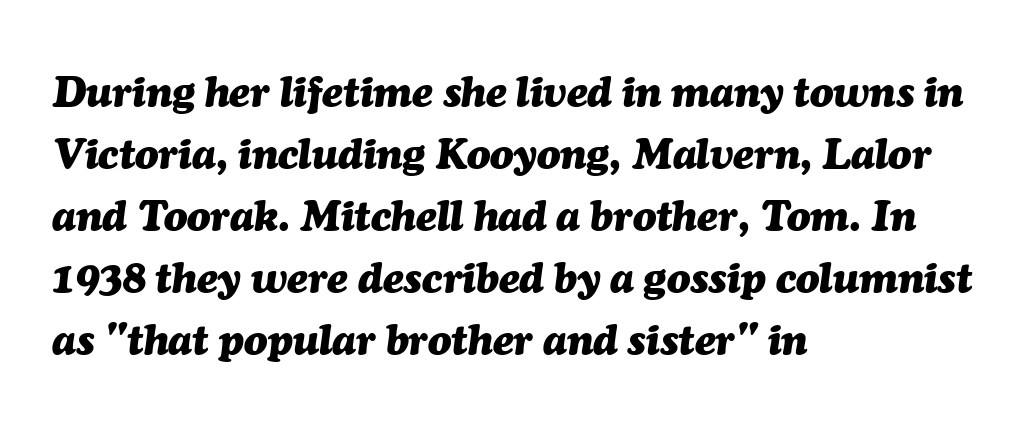
The image shows 43 px heavy type, italic (leaning right); set left-aligned, normal line spacing (1.44x), normal letter spacing, not underlined; medium stroke contrast and a medium x-height.
